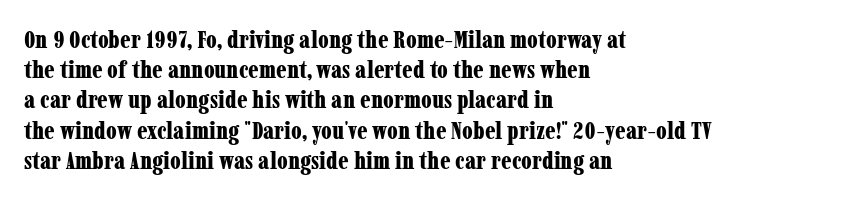
{"italic": "no", "bold": "yes", "underline": "no", "align": "left", "line_spacing_ratio": 1.21, "letter_spacing": "normal", "letter_spacing_em": 0.0, "glyph_px": 25}
